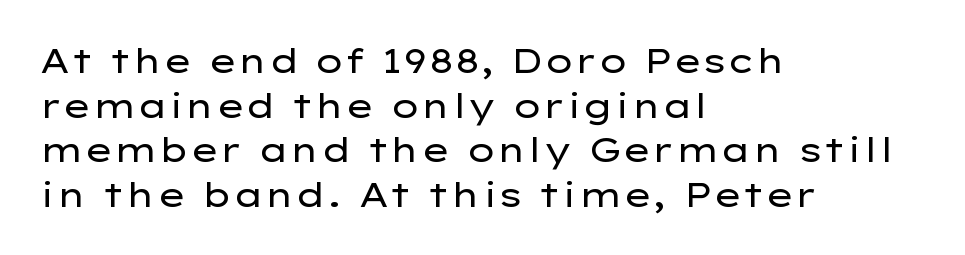
Q: Is the text bold? A: No.
Q: Is the text italic (slanted)? A: No, it is upright.
Q: Is the typeface a serif or a sans-serif typeface? A: Sans-serif.
Q: Is the text underlined? A: No.
Q: How is the paragraph aligned? A: Left-aligned.
Q: Is the spacing between letters normal or unusually wide? A: Normal.
Q: Is the spacing between lines tight, normal or loose? A: Normal.
Q: Width (condensed, normal, or wide)? A: Wide.
Q: Stroke contrast? A: Low.
Q: x-height? A: Medium.
Q: Monospaced? A: No.
